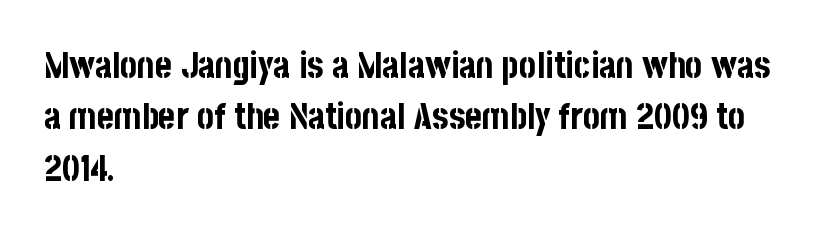
Q: Is the text bold? A: Yes.
Q: Is the text italic (slanted)? A: No, it is upright.
Q: Is the typeface a serif or a sans-serif typeface? A: Sans-serif.
Q: Is the text underlined? A: No.
Q: How is the paragraph aligned? A: Left-aligned.
Q: Is the spacing between letters normal or unusually wide? A: Normal.
Q: Is the spacing between lines tight, normal or loose? A: Normal.
Q: Width (condensed, normal, or wide)? A: Condensed.
Q: Stroke contrast? A: Low.
Q: x-height? A: Large.
Q: Monospaced? A: No.
